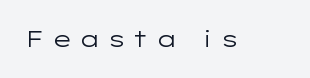
Is the letter spacing exaggerated? Yes — the characters are pushed far apart. Has an underline been added? It has not. Italic? Not at all — the glyphs are vertical. The letterforms sit at book weight or below.
